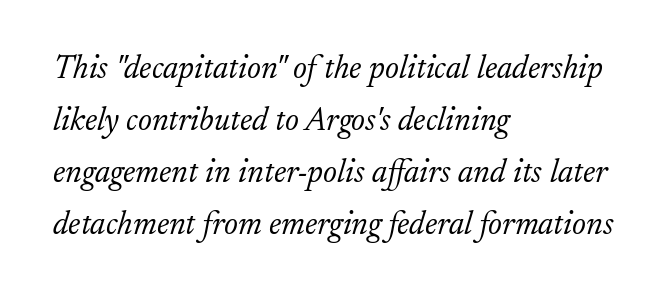
The image shows 33 px light serif type, italic (leaning right); set left-aligned, normal line spacing (1.58x), normal letter spacing, not underlined; low stroke contrast and a small x-height.
